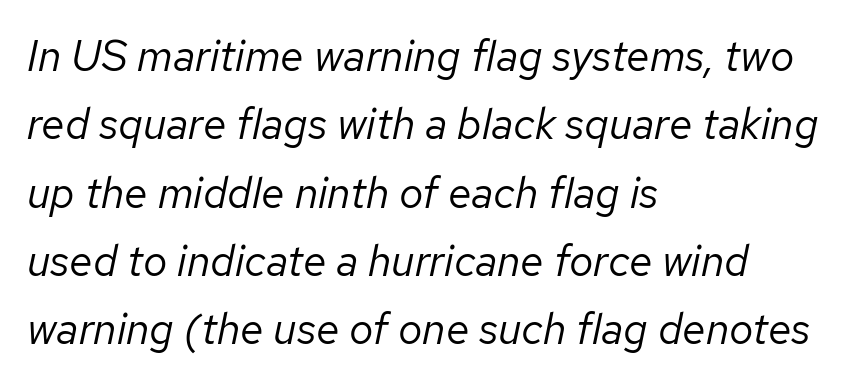
Compared with ordinary roman type, these characters are visibly tilted. Has an underline been added? It has not. No extra tracking has been applied to these lines. Unbolded letterforms with no extra heft. What's the leading like? Ordinary, nothing unusual. Does the copy run flush right? No — it runs flush left.
